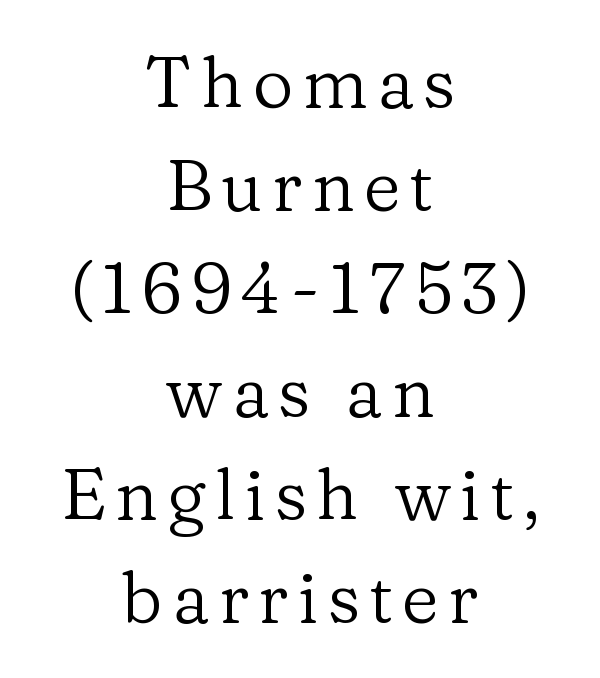
Unlike italic type, these characters show no tilt at all. A student would call this center alignment; a typographer would say set centered. Proportional: the letters do not fall into vertical columns. Is there much room between lines? A standard amount, neither cramped nor airy.
